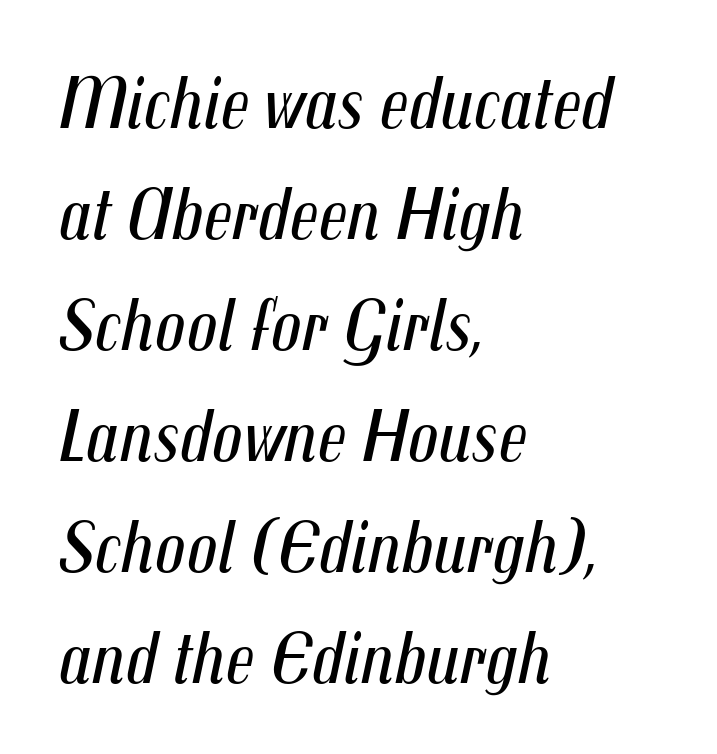
{"italic": "yes", "lean": "right", "slant_degrees": 12, "bold": "no", "weight": "regular", "width": "condensed", "stroke_contrast": "medium", "x_height": "medium", "monospaced": "no", "underline": "no", "align": "left", "line_spacing": "normal", "line_spacing_ratio": 1.48, "letter_spacing": "normal", "letter_spacing_em": 0.0, "glyph_px": 75}
